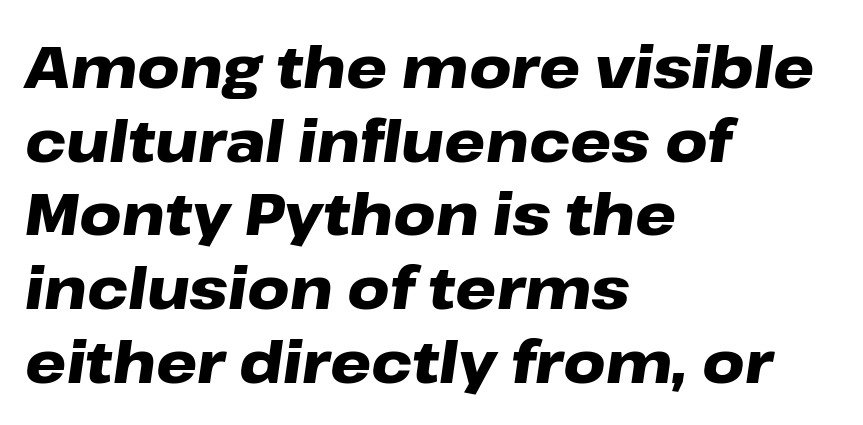
The image shows 58 px heavy, wide type, italic (leaning right); set left-aligned, normal line spacing (1.27x), normal letter spacing, not underlined; low stroke contrast and a medium x-height.
